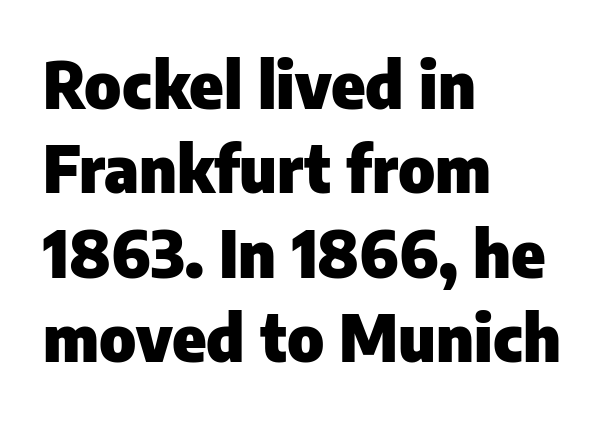
{"serif": "no", "italic": "no", "bold": "yes", "weight": "heavy", "width": "normal", "stroke_contrast": "low", "x_height": "medium", "monospaced": "no", "underline": "no", "align": "left", "line_spacing": "normal", "line_spacing_ratio": 1.32, "letter_spacing": "normal", "letter_spacing_em": 0.0, "glyph_px": 64}
